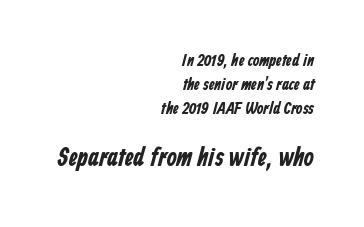
These two chunks differ in scale, with the bottom chunk taking the larger measure. The baseline area is clear. Interline gaps are of average width in this sample. This sample uses plain, unmodified letter spacing. The typesetter chose a ragged-left arrangement here. The glyphs have the mass of a bold cut.
